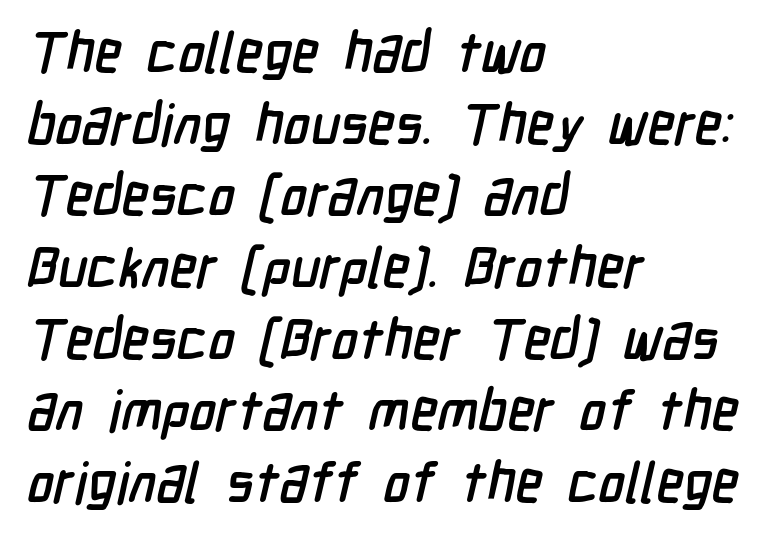
The image shows 56 px condensed sans-serif type; set left-aligned, normal line spacing (1.28x), normal letter spacing, not underlined; low stroke contrast and a medium x-height.
